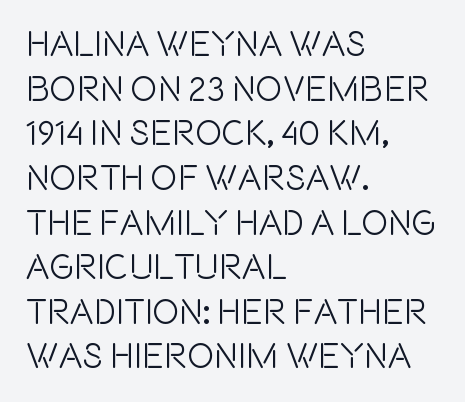
The image shows 36 px condensed sans-serif type, upright; set left-aligned, line spacing 1.24x, normal letter spacing, not underlined; a large x-height.
